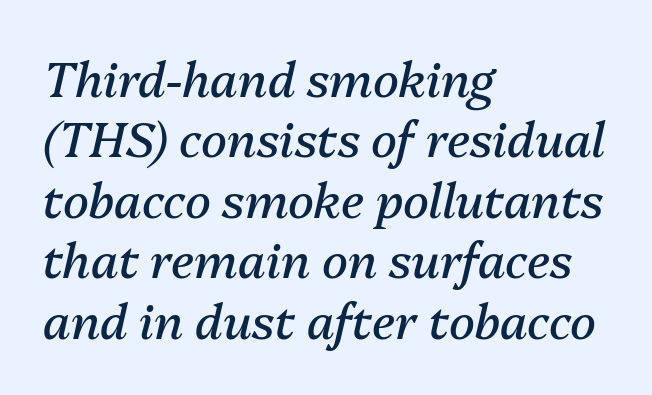
Q: Is the text bold? A: No.
Q: Is the text italic (slanted)? A: Yes, it leans right by about 13 degrees.
Q: Is the text underlined? A: No.
Q: How is the paragraph aligned? A: Left-aligned.
Q: Is the spacing between letters normal or unusually wide? A: Normal.
Q: Is the spacing between lines tight, normal or loose? A: Normal.
Q: Width (condensed, normal, or wide)? A: Normal.
Q: Stroke contrast? A: Medium.
Q: x-height? A: Medium.
Q: Monospaced? A: No.
